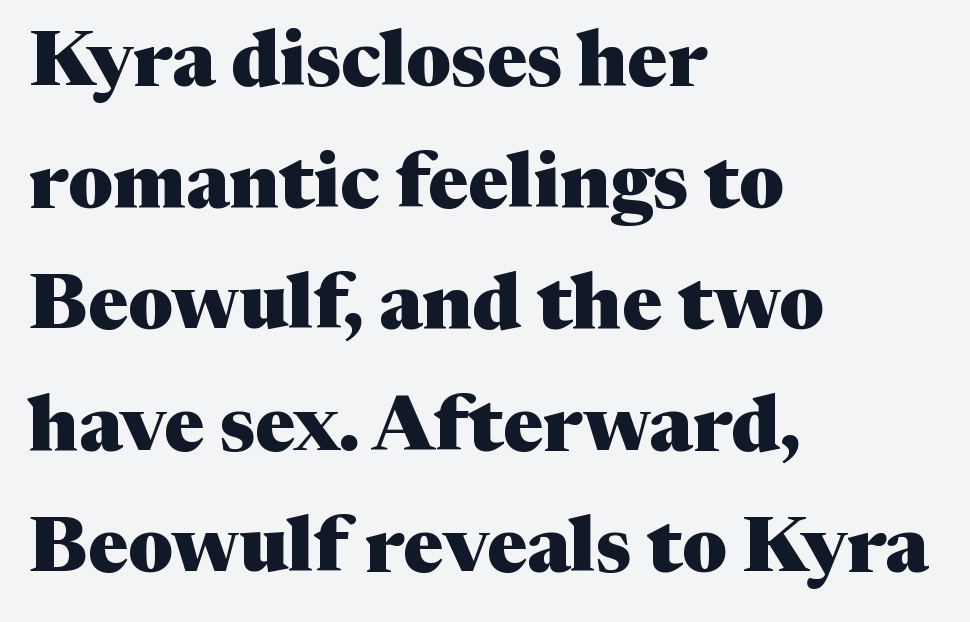
The image shows 76 px heavy serif type, upright; set left-aligned, normal line spacing (1.6x), normal letter spacing, not underlined; medium stroke contrast and a medium x-height.
